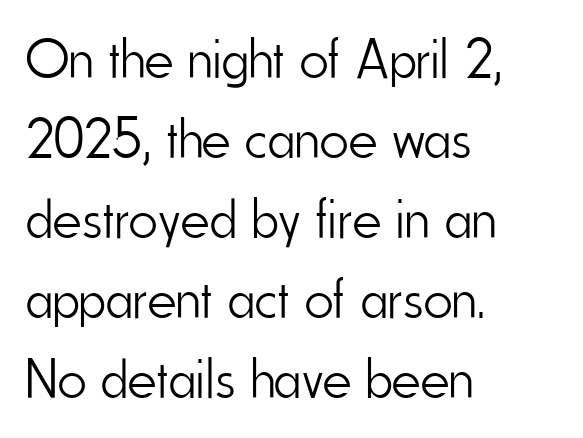
Q: Is the text bold? A: No.
Q: Is the text italic (slanted)? A: No, it is upright.
Q: Is the typeface a serif or a sans-serif typeface? A: Sans-serif.
Q: Is the text underlined? A: No.
Q: How is the paragraph aligned? A: Left-aligned.
Q: Is the spacing between letters normal or unusually wide? A: Normal.
Q: Is the spacing between lines tight, normal or loose? A: Normal.
Q: Width (condensed, normal, or wide)? A: Condensed.
Q: Stroke contrast? A: Low.
Q: x-height? A: Small.
Q: Monospaced? A: No.
